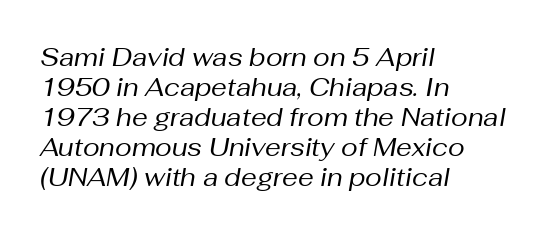
A student would call this left alignment; a typographer would say flush left, rag right. This is oblique type, the kind used for emphasis or titles. Standard letterfit; no display-style spreading of the glyphs. The area under the type is left untouched.
